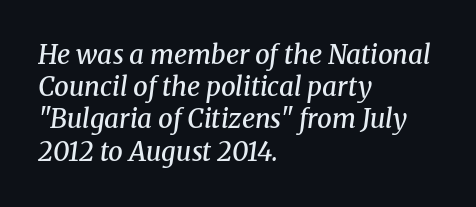
Q: Is the text bold? A: Semi-bold.
Q: Is the text italic (slanted)? A: Yes, it leans right by about 8 degrees.
Q: Is the text underlined? A: No.
Q: How is the paragraph aligned? A: Left-aligned.
Q: Is the spacing between letters normal or unusually wide? A: Normal.
